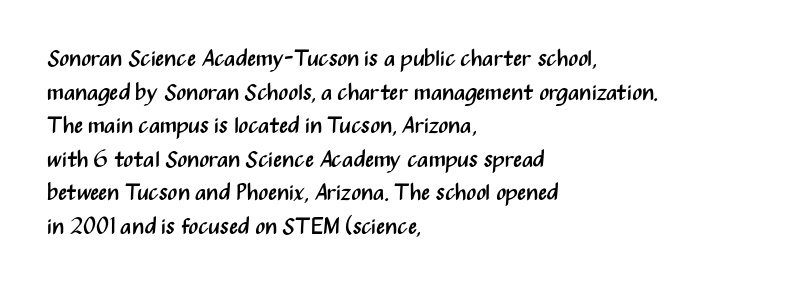
What stands out about the letter spacing? Nothing — it is the standard amount. Type without underlining. You can tell it's not italic because the verticals are truly vertical. Is there much room between lines? A standard amount, neither cramped nor airy.
